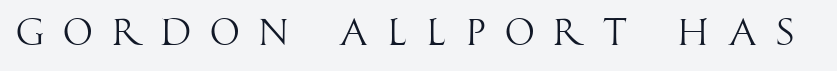
Lines of text with bare space underneath. These lines are rendered in a variable-pitch font. Grotesque or geometric, the face here clearly has no serifs. The lettering holds an erect, upright posture throughout.
